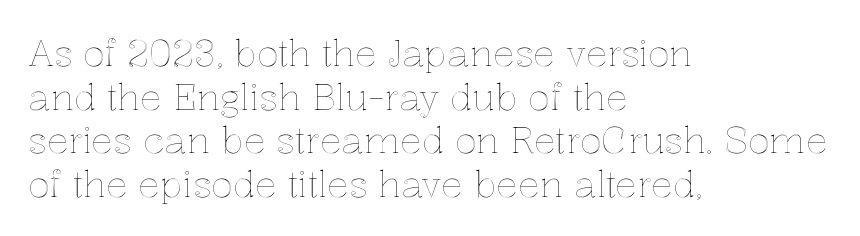
{"italic": "no", "width": "normal", "x_height": "medium", "monospaced": "no", "underline": "no", "align": "left", "line_spacing_ratio": 1.21, "letter_spacing": "normal", "letter_spacing_em": 0.0, "glyph_px": 36}
